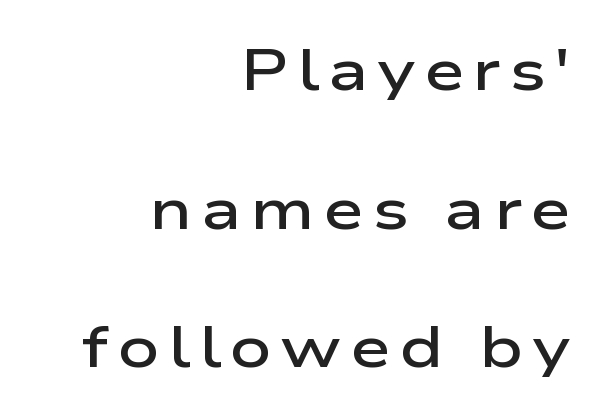
The image shows 58 px semibold, wide sans-serif type, upright; set right-aligned, loose line spacing (2.39x), not underlined; low stroke contrast and a medium x-height.
